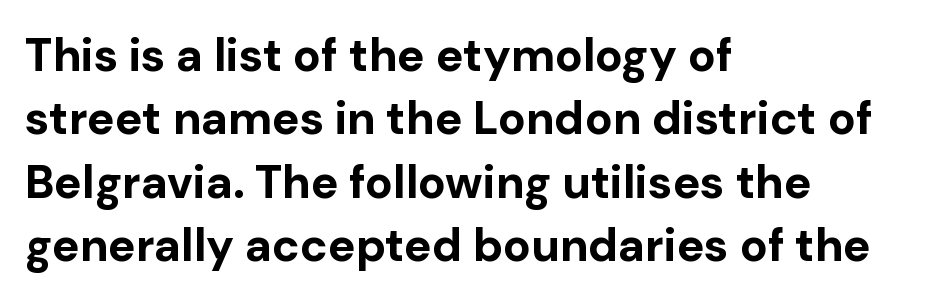
The space beneath each line is pristine and unruled. A typesetter would call this leading conventional body-copy spacing. Notice how the passage keeps a crisp vertical edge on the left only. Vertical strokes here are truly vertical. Strokes here are thick enough to call this a true bold.
